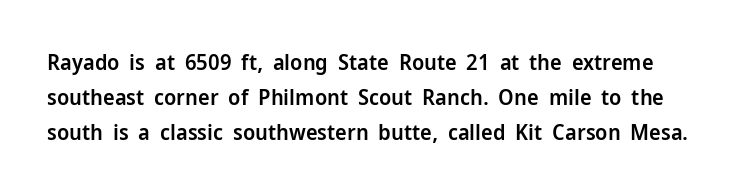
The image shows 22 px text type, upright; set normal line spacing (1.58x), normal letter spacing, not underlined.
